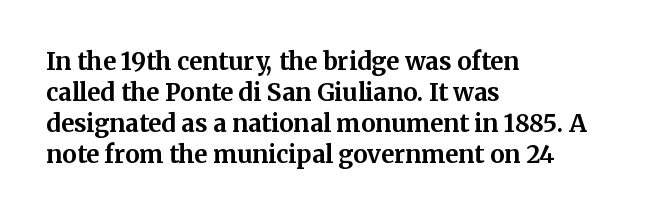
{"italic": "no", "bold": "yes", "underline": "no", "align": "left", "line_spacing": "normal", "line_spacing_ratio": 1.29, "letter_spacing": "normal", "letter_spacing_em": 0.0, "glyph_px": 24}
